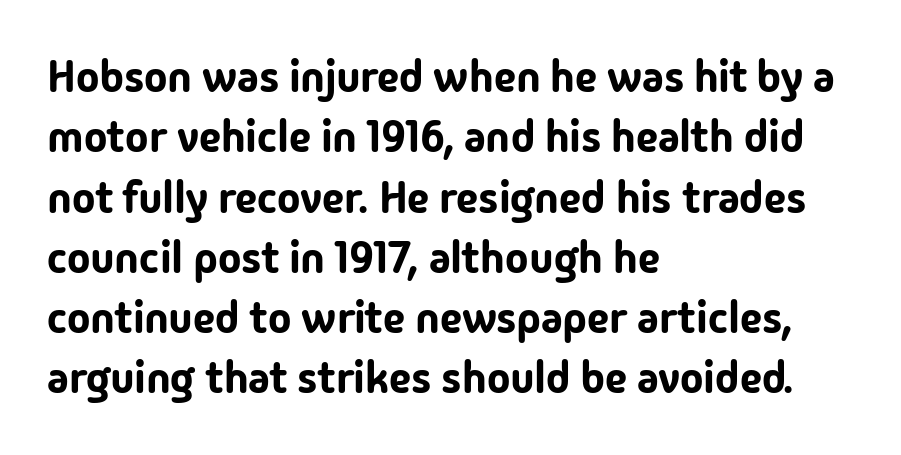
Layout note: lines flush left. It's the straight-up-and-down kind of type. Each letter keeps its own natural width here, so spacing adapts to shape. The space directly below the letters is spotless. Notice how descenders clear the ascenders below comfortably — that's standard leading. The rendering shows plain stroke endings on the letterforms — a sans-serif design.
